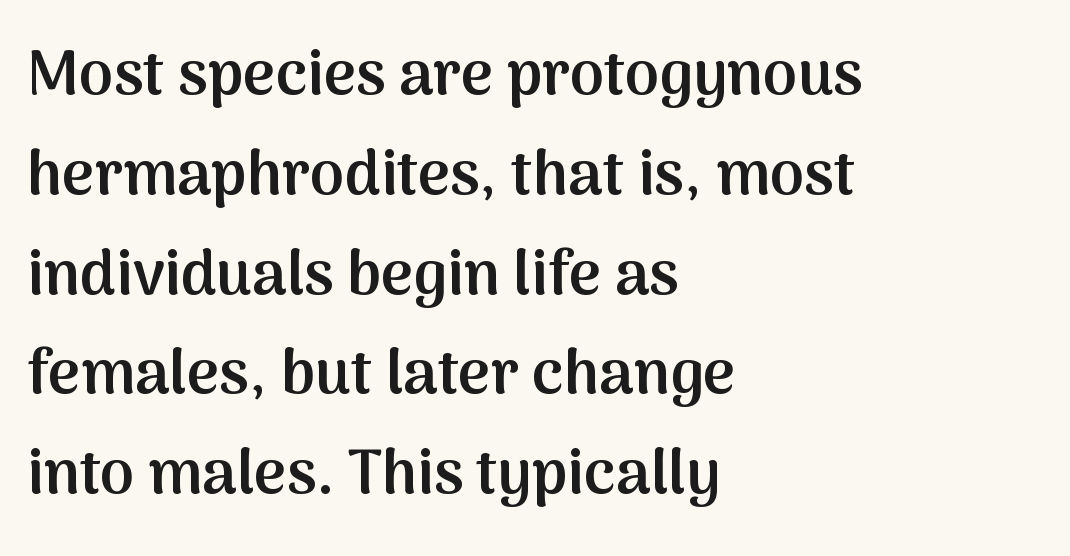
{"serif": "no", "italic": "no", "bold": "semi", "weight": "semibold", "width": "normal", "stroke_contrast": "medium", "x_height": "medium", "monospaced": "no", "underline": "no", "align": "left", "line_spacing": "normal", "line_spacing_ratio": 1.61, "letter_spacing": "normal", "letter_spacing_em": 0.0, "glyph_px": 62}
